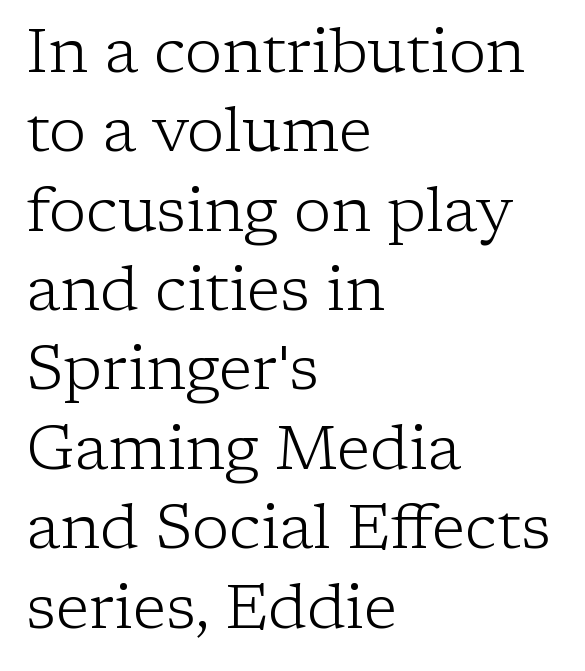
{"serif": "yes", "italic": "no", "bold": "no", "weight": "light", "width": "normal", "stroke_contrast": "low", "x_height": "medium", "monospaced": "no", "underline": "no", "align": "left", "line_spacing": "normal", "line_spacing_ratio": 1.28, "letter_spacing": "normal", "letter_spacing_em": 0.0, "glyph_px": 62}
